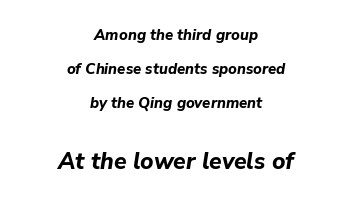
Is the block centered? Yes — each line is placed symmetrically about the middle. The rendering uses a bold face; every stroke is thick and dark. A typesetter would mark this as italic. Characters follow at the spacing the type designer built in. The designer gave the closing block more size than the opening block. The vertical gap from one line to the next is large.
